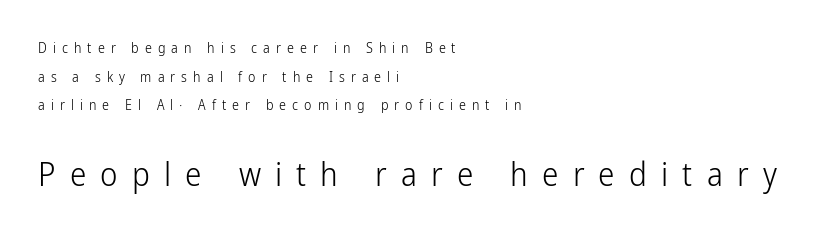
The image shows 33 px light, condensed sans-serif type, upright; set left-aligned, loose line spacing (2.05x), unusually wide letter spacing (+0.43 em), not underlined; the second (bottom) block is 2.36x larger; low stroke contrast and a medium x-height.
